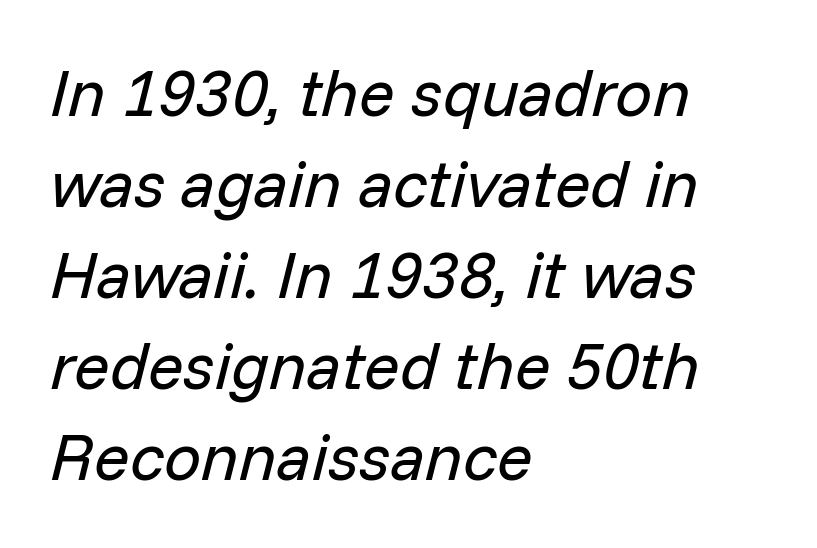
Q: Is the text bold? A: No.
Q: Is the text italic (slanted)? A: Yes, it leans right by about 14 degrees.
Q: Is the text underlined? A: No.
Q: How is the paragraph aligned? A: Left-aligned.
Q: Is the spacing between letters normal or unusually wide? A: Normal.
Q: Is the spacing between lines tight, normal or loose? A: Normal.
Q: Width (condensed, normal, or wide)? A: Normal.
Q: Stroke contrast? A: Low.
Q: x-height? A: Medium.
Q: Monospaced? A: No.
